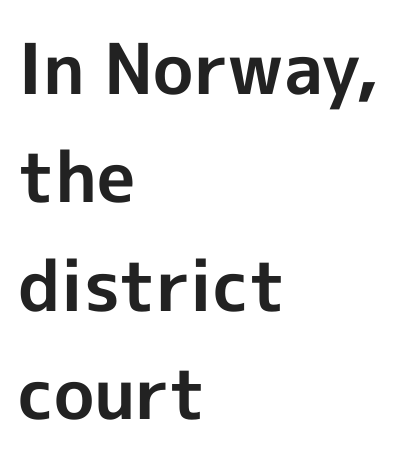
Q: Is the text bold? A: Yes.
Q: Is the text italic (slanted)? A: No, it is upright.
Q: Is the typeface a serif or a sans-serif typeface? A: Sans-serif.
Q: Is the text underlined? A: No.
Q: How is the paragraph aligned? A: Left-aligned.
Q: Is the spacing between letters normal or unusually wide? A: Normal.
Q: Is the spacing between lines tight, normal or loose? A: Normal.
Q: Width (condensed, normal, or wide)? A: Normal.
Q: x-height? A: Medium.
Q: Monospaced? A: No.
